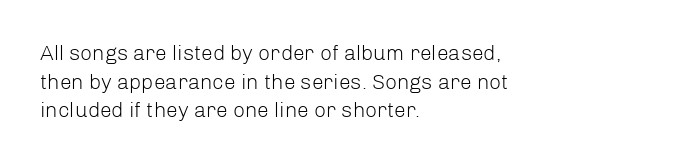
The image shows 21 px text type, upright; set left-aligned, normal line spacing (1.36x), normal letter spacing, not underlined.
